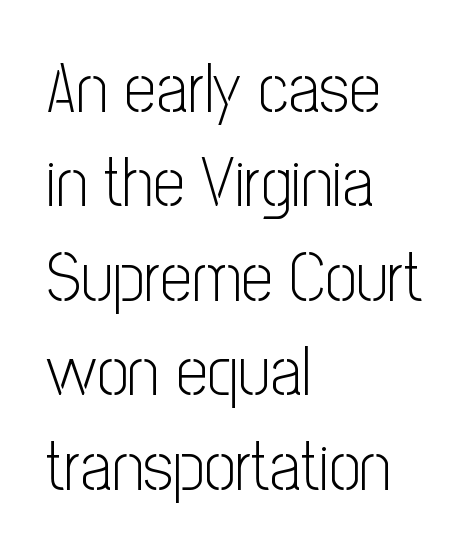
Letter spacing: default. Nothing heavy about these letters — not bold at all. Interline gaps are of average width in this sample. The rendering anchors every line to the left-hand side.
